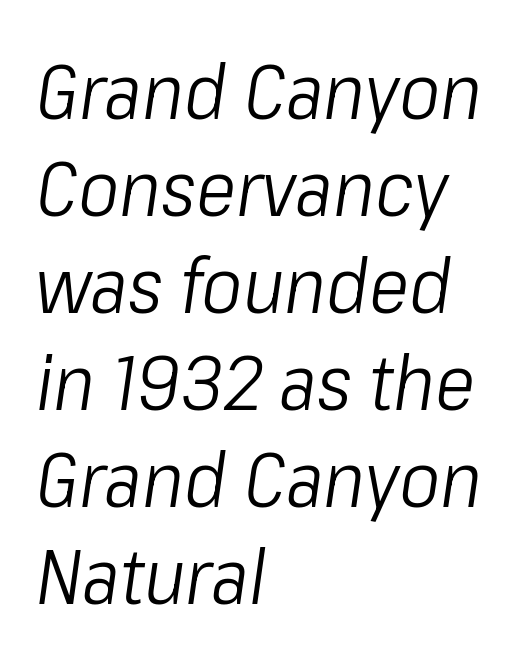
{"italic": "yes", "lean": "right", "slant_degrees": 8, "bold": "no", "weight": "light", "width": "condensed", "stroke_contrast": "low", "x_height": "medium", "monospaced": "no", "underline": "no", "align": "left", "line_spacing": "normal", "line_spacing_ratio": 1.26, "letter_spacing": "normal", "letter_spacing_em": 0.0, "glyph_px": 77}
